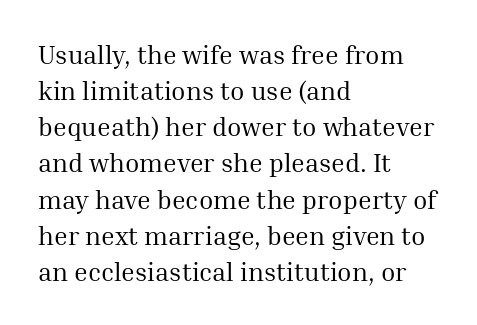
The image shows 26 px text type, upright; set left-aligned, normal line spacing (1.39x), normal letter spacing, not underlined.
